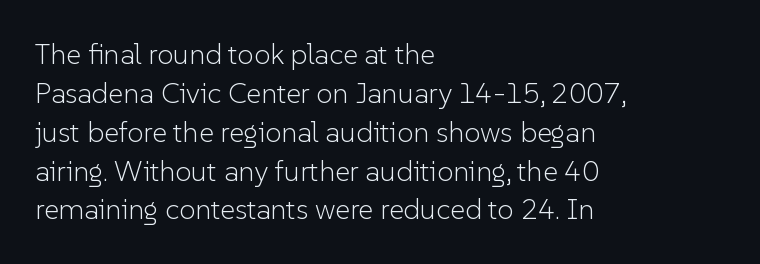
The image shows 29 px light sans-serif type, upright; set left-aligned, normal line spacing (1.34x), normal letter spacing, not underlined; low stroke contrast and a medium x-height.
